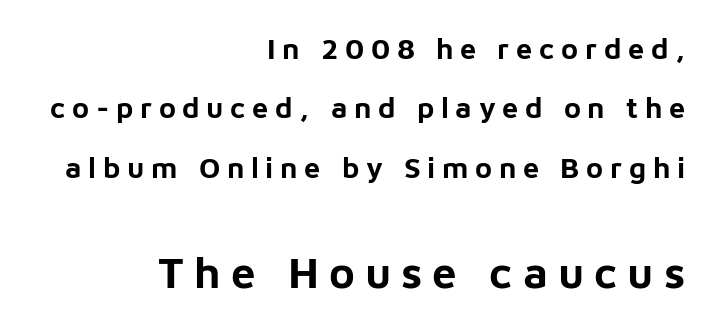
Q: Is the text bold? A: Yes.
Q: Is the text italic (slanted)? A: No, it is upright.
Q: Is the typeface a serif or a sans-serif typeface? A: Sans-serif.
Q: Is the text underlined? A: No.
Q: How is the paragraph aligned? A: Right-aligned.
Q: Is the spacing between letters normal or unusually wide? A: Unusually wide.
Q: Is the spacing between lines tight, normal or loose? A: Loose.
Q: Which block of text is set in a larger size, the first (top) or the second (bottom)? A: The second (bottom) one.
Q: Width (condensed, normal, or wide)? A: Normal.
Q: Stroke contrast? A: Low.
Q: x-height? A: Medium.
Q: Monospaced? A: No.
